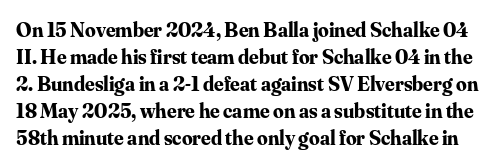
The image shows 21 px bold type, upright; set normal line spacing (1.29x), normal letter spacing, not underlined.
